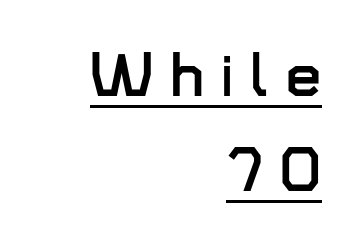
{"serif": "no", "italic": "no", "width": "normal", "stroke_contrast": "low", "x_height": "medium", "monospaced": "no", "underline": "yes", "align": "right", "line_spacing": "normal", "line_spacing_ratio": 1.51, "letter_spacing": "wide", "letter_spacing_em": 0.27, "glyph_px": 63}
